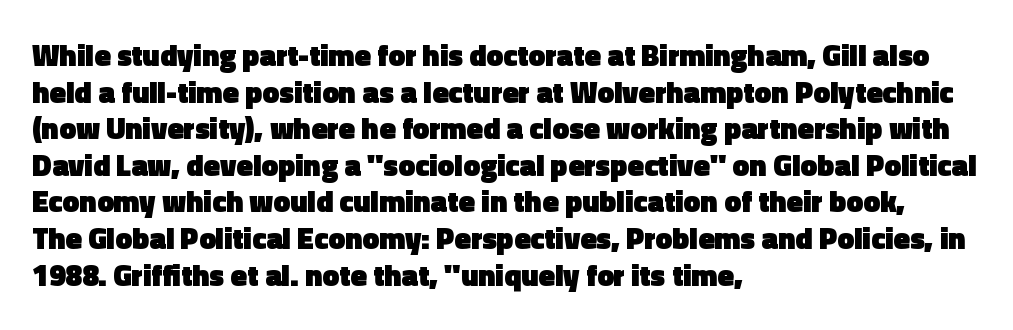
Q: Is the text bold? A: Yes.
Q: Is the text italic (slanted)? A: No, it is upright.
Q: Is the typeface a serif or a sans-serif typeface? A: Sans-serif.
Q: Is the text underlined? A: No.
Q: How is the paragraph aligned? A: Left-aligned.
Q: Is the spacing between letters normal or unusually wide? A: Normal.
Q: Width (condensed, normal, or wide)? A: Normal.
Q: x-height? A: Medium.
Q: Monospaced? A: No.
